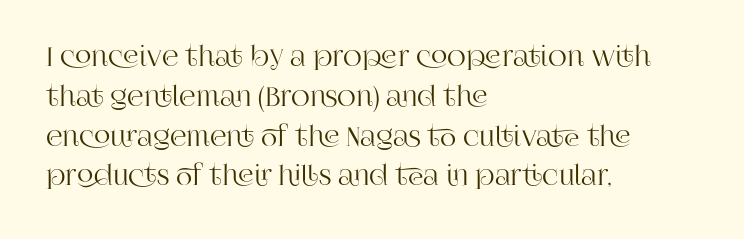
{"italic": "no", "underline": "no", "align": "left", "line_spacing": "normal", "line_spacing_ratio": 1.53, "letter_spacing": "normal", "letter_spacing_em": 0.0, "glyph_px": 26}
